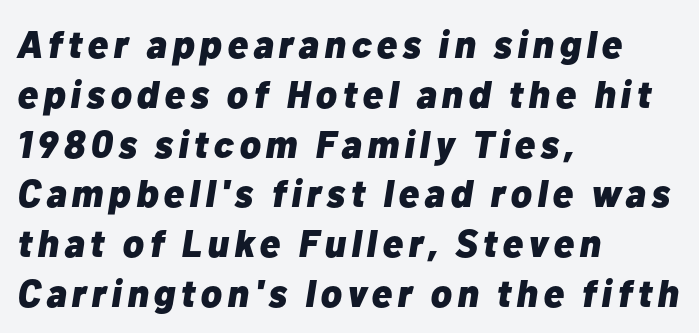
{"italic": "yes", "lean": "right", "slant_degrees": 10, "bold": "yes", "weight": "heavy", "width": "normal", "stroke_contrast": "low", "x_height": "medium", "monospaced": "no", "underline": "no", "align": "left", "line_spacing": "normal", "line_spacing_ratio": 1.31, "glyph_px": 38}
